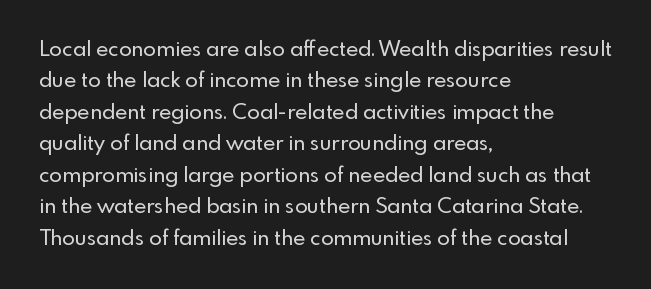
The image shows 21 px text type, upright; set left-aligned, normal line spacing (1.5x), normal letter spacing, not underlined.
